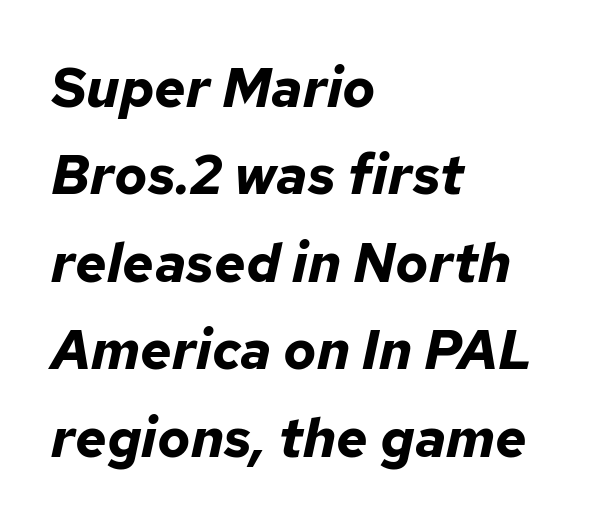
The passage shown is not underscored anywhere. Looking at the ascenders, they clearly lean. Short and long lines alike share a common starting point at left. Heft: maximum for text — a bold. Note the varied advance widths — an 'i' is clearly narrower than an 'm'.
